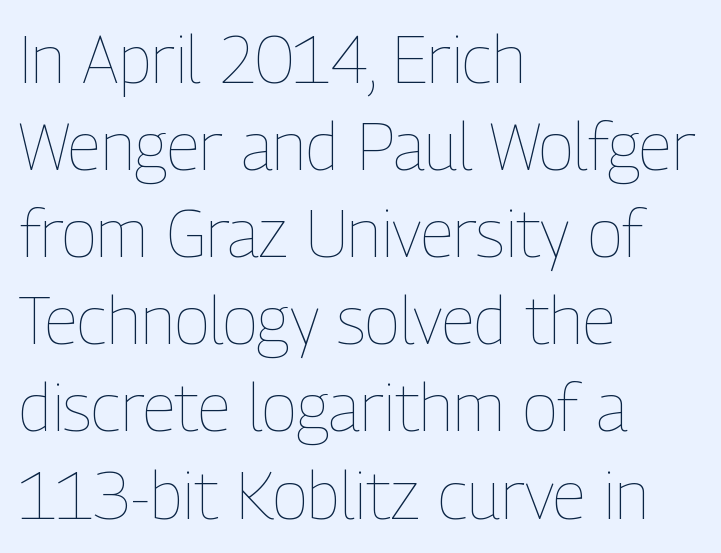
{"italic": "no", "bold": "no", "weight": "thin", "width": "condensed", "stroke_contrast": "low", "x_height": "medium", "monospaced": "no", "underline": "no", "align": "left", "line_spacing": "normal", "line_spacing_ratio": 1.32, "letter_spacing": "normal", "letter_spacing_em": 0.0, "glyph_px": 66}
